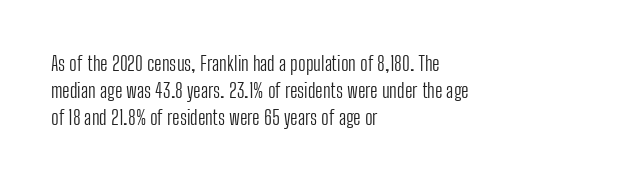
{"italic": "no", "bold": "no", "underline": "no", "align": "left", "line_spacing": "normal", "line_spacing_ratio": 1.36, "letter_spacing": "normal", "letter_spacing_em": 0.0, "glyph_px": 20}
